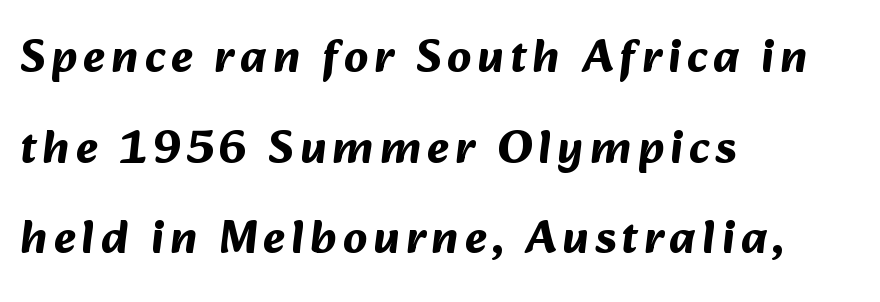
Typographically, this falls in the sans-serif category. The lines are quadded left. The face used here has the dense, thick strokes of a bold. The zone under the glyphs is completely vacant. Here the designer chose a conventional face with non-uniform glyph widths. The line-height multiplier appears high, well above default.
